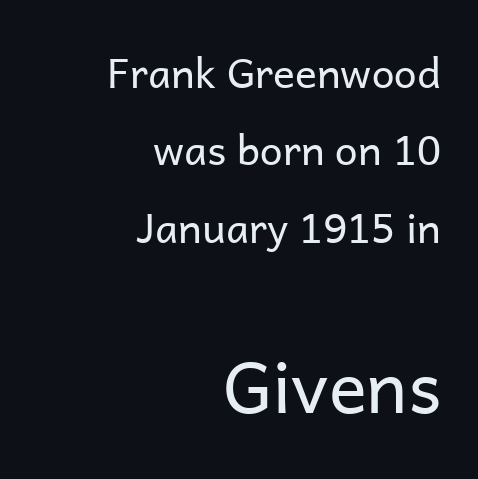
{"serif": "no", "italic": "no", "bold": "no", "weight": "regular", "width": "normal", "stroke_contrast": "low", "x_height": "medium", "monospaced": "no", "underline": "no", "align": "right", "line_spacing_ratio": 1.89, "letter_spacing": "normal", "letter_spacing_em": 0.0, "larger_block": "second", "size_ratio": 1.73, "glyph_px": 71}
